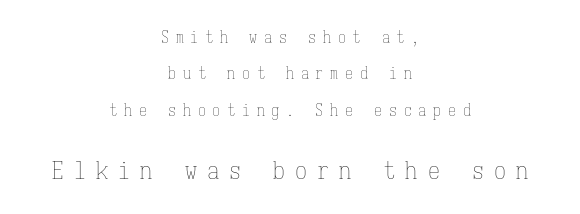
{"italic": "no", "bold": "no", "underline": "no", "align": "center", "line_spacing": "loose", "line_spacing_ratio": 2.27, "letter_spacing": "wide", "letter_spacing_em": 0.42, "larger_block": "second", "size_ratio": 1.5, "glyph_px": 24}
